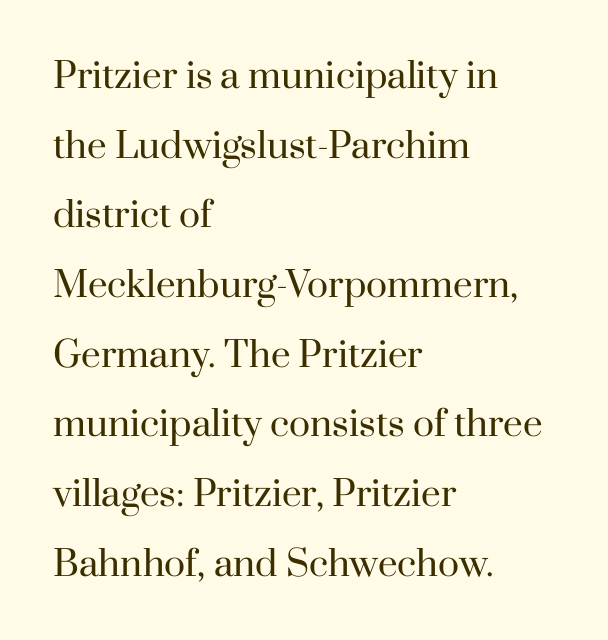
Caption: face not bold, strokes unweighted. The lines are quadded left. Rule under the text: the space is simply empty. Looks like regular typesetting: each glyph gets only the width it needs.
